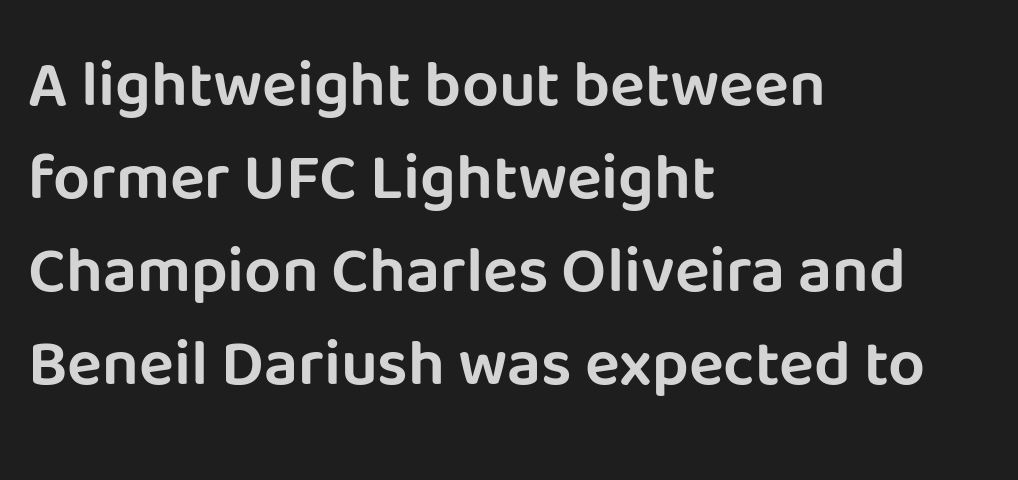
Q: Is the text italic (slanted)? A: No, it is upright.
Q: Is the typeface a serif or a sans-serif typeface? A: Sans-serif.
Q: Is the text underlined? A: No.
Q: How is the paragraph aligned? A: Left-aligned.
Q: Is the spacing between letters normal or unusually wide? A: Normal.
Q: Is the spacing between lines tight, normal or loose? A: Normal.
Q: Width (condensed, normal, or wide)? A: Normal.
Q: Stroke contrast? A: Low.
Q: x-height? A: Large.
Q: Monospaced? A: No.
